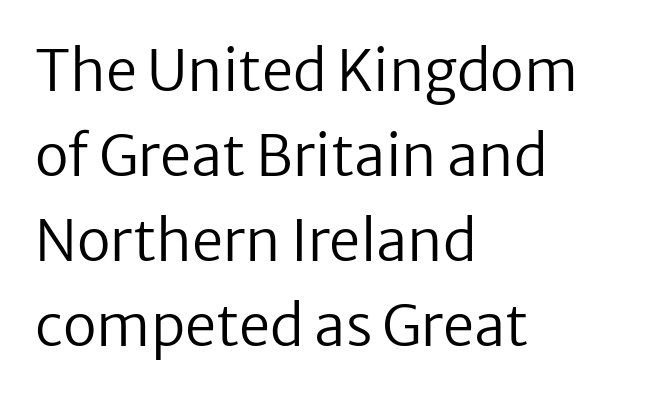
The image shows 56 px regular-weight sans-serif type, upright; set left-aligned, normal line spacing (1.52x), normal letter spacing, not underlined; low stroke contrast and a medium x-height.
